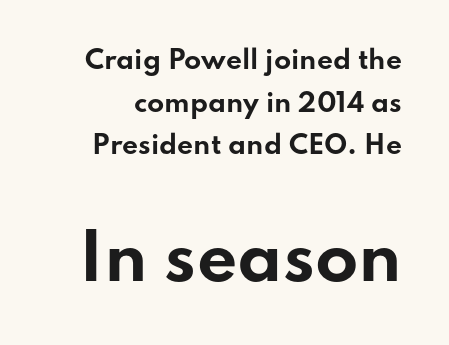
The lettering stays uniformly vertical, giving the passage a roman look. Check under the words: just untouched page. The face used here is a sans, in the tradition of grotesques and geometrics. Students, this is bold: see how much ink each stroke carries.
